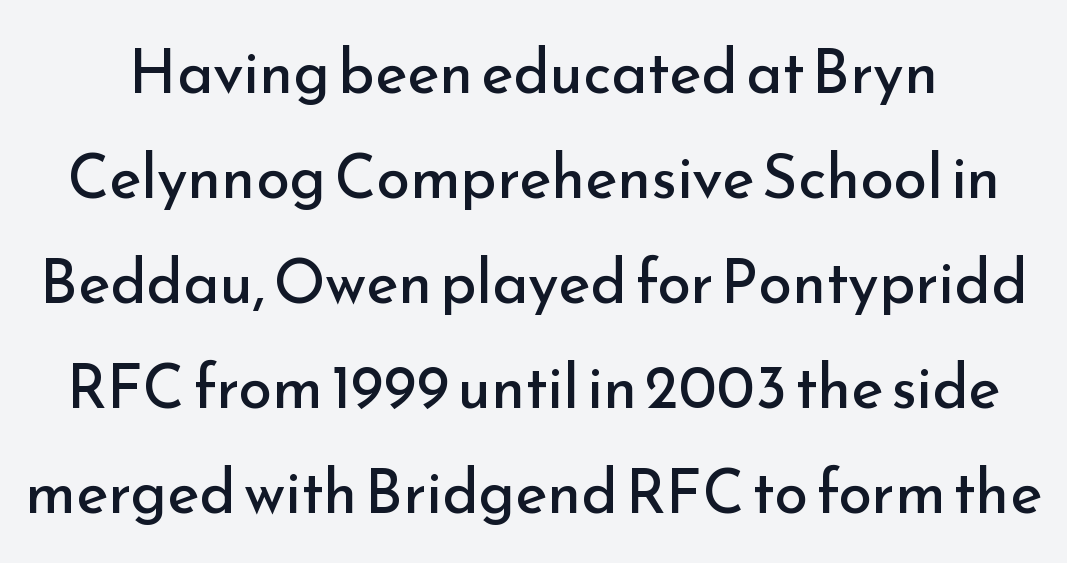
The strokes carry an ordinary text weight at most. No word sits above an underline. Looks like regular typesetting: each glyph gets only the width it needs. Regarding serifs, this sample does without them. The type is set solid horizontally, with unmodified tracking.
